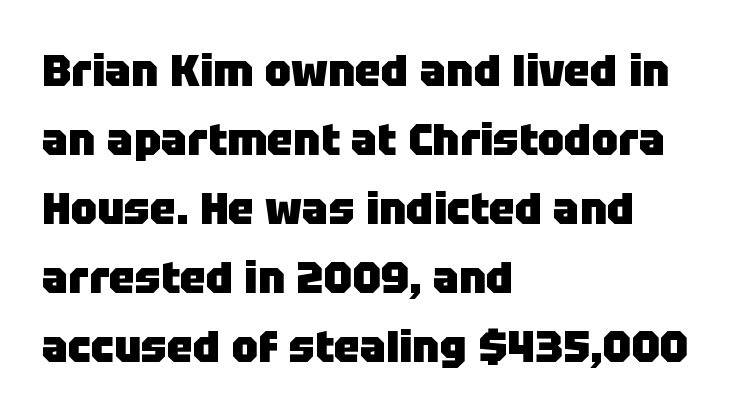
The image shows 44 px heavy sans-serif type, upright; set left-aligned, normal line spacing (1.57x), normal letter spacing, not underlined; low stroke contrast and a large x-height.
